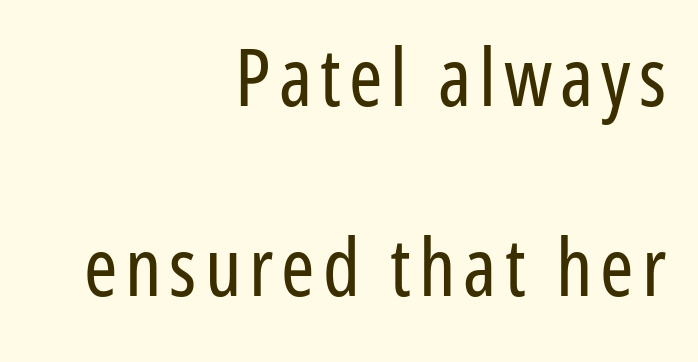
Typographically, this falls in the sans-serif category. You can tell it's not italic because the verticals are truly vertical. A typesetter would call this proportional, since set widths differ per character. No heavy texture on the line: the type isn't bold. The passage shown stacks its lines with a broad gap. If you drew a ruler down the right edge, every line would touch it.
